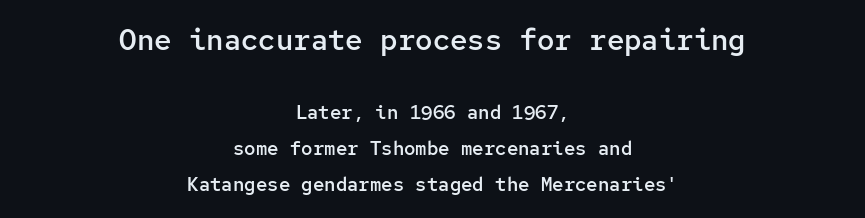
{"serif": "no", "italic": "no", "bold": "semi", "weight": "semibold", "width": "normal", "stroke_contrast": "low", "x_height": "medium", "monospaced": "yes", "underline": "no", "align": "center", "line_spacing": "loose", "line_spacing_ratio": 1.91, "letter_spacing": "normal", "letter_spacing_em": 0.0, "larger_block": "first", "size_ratio": 1.53, "glyph_px": 29}
